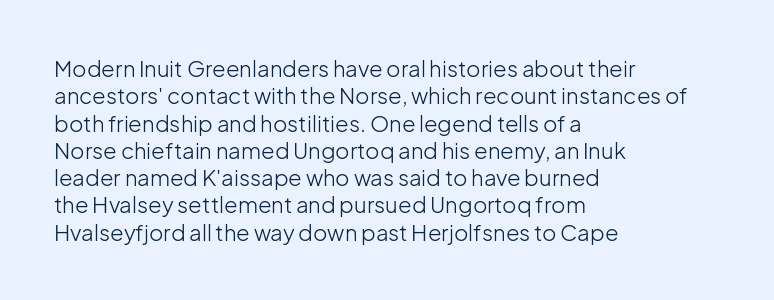
The image shows 22 px text type, upright; set left-aligned, line spacing 1.24x, normal letter spacing, not underlined.
